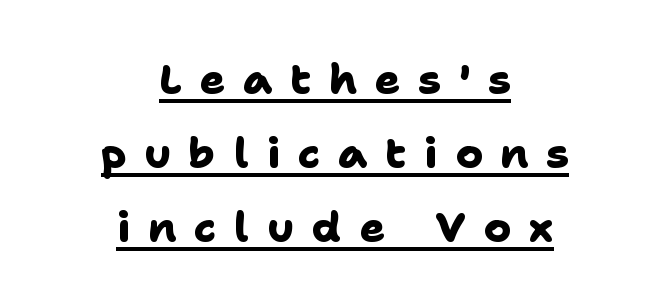
{"serif": "no", "bold": "yes", "weight": "heavy", "width": "normal", "stroke_contrast": "low", "x_height": "medium", "monospaced": "no", "underline": "yes", "align": "center", "line_spacing_ratio": 1.76, "letter_spacing": "wide", "letter_spacing_em": 0.42, "glyph_px": 42}
